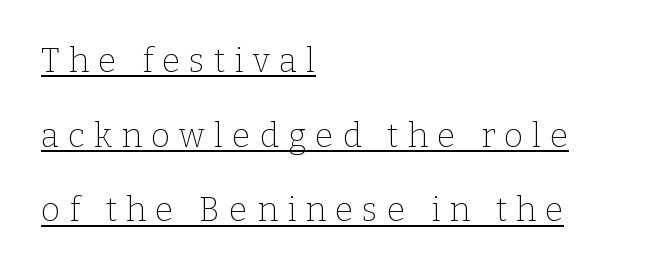
Q: Is the text bold? A: No.
Q: Is the text italic (slanted)? A: No, it is upright.
Q: Is the typeface a serif or a sans-serif typeface? A: Serif.
Q: Is the text underlined? A: Yes.
Q: How is the paragraph aligned? A: Left-aligned.
Q: Is the spacing between letters normal or unusually wide? A: Unusually wide.
Q: Is the spacing between lines tight, normal or loose? A: Loose.
Q: Width (condensed, normal, or wide)? A: Normal.
Q: Stroke contrast? A: Low.
Q: x-height? A: Medium.
Q: Monospaced? A: No.
